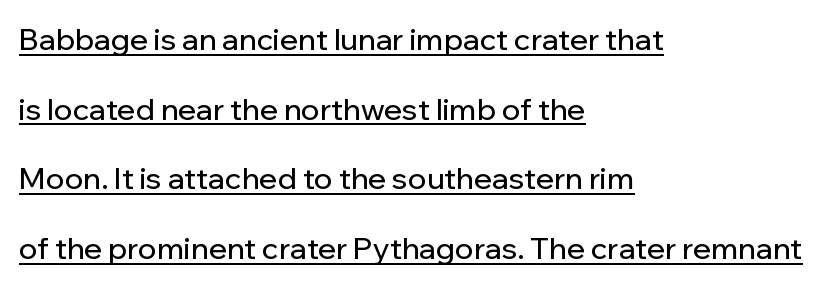
The image shows 30 px sans-serif type, upright; set left-aligned, loose line spacing (2.32x), normal letter spacing, underlined; low stroke contrast and a medium x-height.
